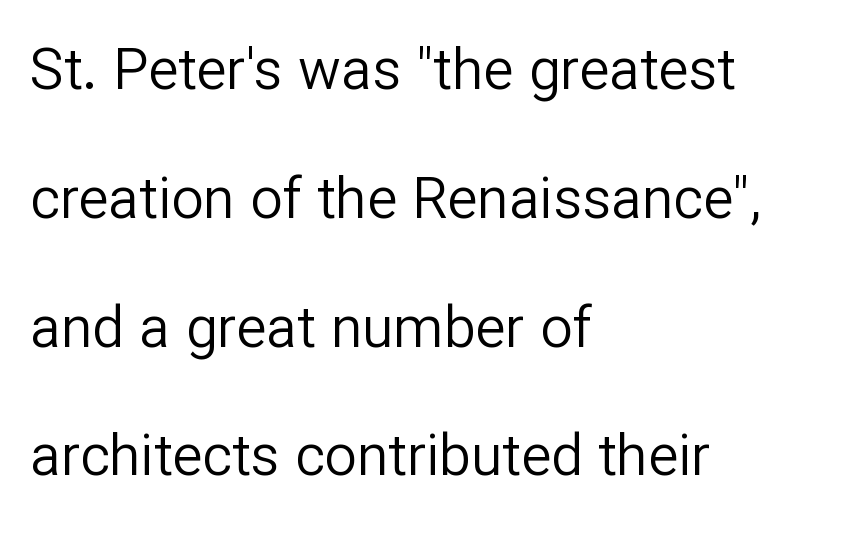
{"serif": "no", "italic": "no", "bold": "no", "weight": "regular", "width": "normal", "stroke_contrast": "low", "x_height": "medium", "monospaced": "no", "underline": "no", "align": "left", "line_spacing": "loose", "line_spacing_ratio": 2.26, "letter_spacing": "normal", "letter_spacing_em": 0.0, "glyph_px": 57}
